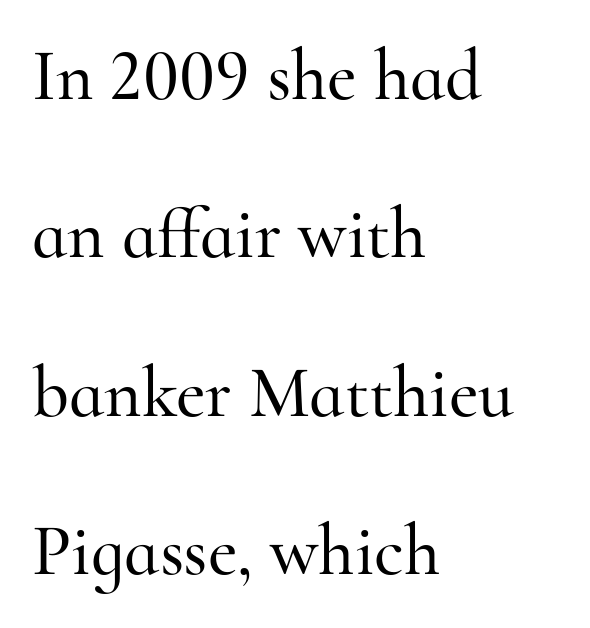
The face used here is proportionally spaced, like ordinary book or web type. The baseline area is clear. If you drew a ruler down the left edge, every line would touch it. Serif or sans? Serif — the stroke terminals have little feet. Style check: upright. The vertical gap from one line to the next is large.
